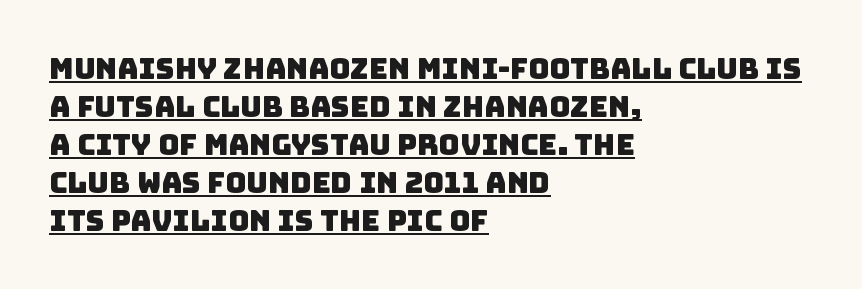
The leading is moderate, giving the passage an even texture. The face used here is proportionally spaced, like ordinary book or web type. To sum up the face: it is a sans, with no serifs. Nothing unusual about the tracking: characters are spaced as the font intends.
